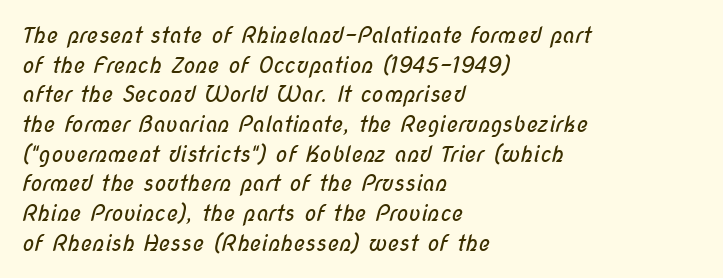
Q: Is the text bold? A: No.
Q: Is the text underlined? A: No.
Q: How is the paragraph aligned? A: Left-aligned.
Q: Is the spacing between letters normal or unusually wide? A: Normal.
Q: Is the spacing between lines tight, normal or loose? A: Normal.
